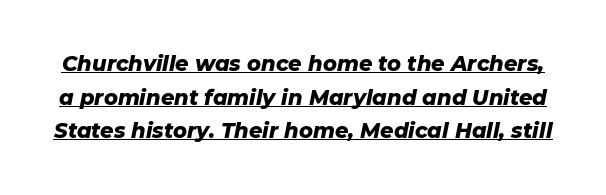
{"italic": "yes", "lean": "right", "slant_degrees": 11, "bold": "yes", "underline": "yes", "line_spacing": "normal", "line_spacing_ratio": 1.6, "letter_spacing": "normal", "letter_spacing_em": 0.0, "glyph_px": 21}
